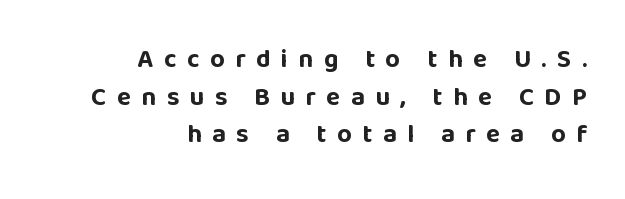
In terms of letterspacing, this is a distinctly airy, spread setting. Ordinary non-slanted type is in use. Strong, thick strokes mark this as bold type. A clean baseline with only descenders dipping below it. Layout note: lines flush right.
